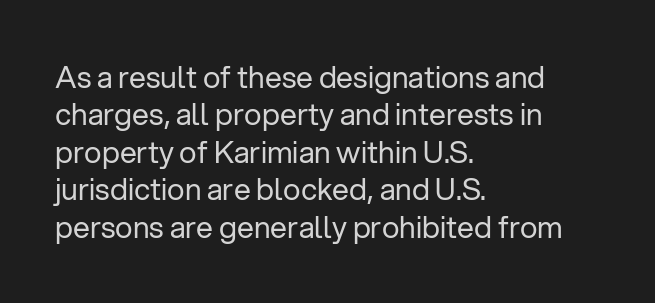
{"serif": "no", "italic": "no", "bold": "no", "weight": "regular", "width": "normal", "stroke_contrast": "low", "x_height": "medium", "monospaced": "no", "underline": "no", "align": "left", "line_spacing": "normal", "line_spacing_ratio": 1.25, "letter_spacing": "normal", "letter_spacing_em": 0.0, "glyph_px": 30}
